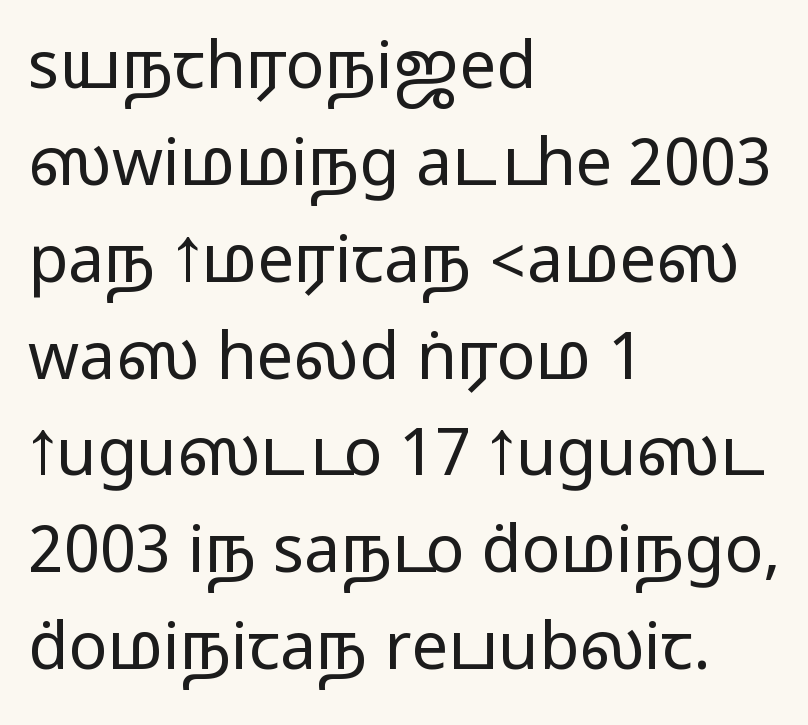
{"serif": "no", "italic": "no", "width": "wide", "stroke_contrast": "medium", "monospaced": "no", "underline": "no", "align": "left", "line_spacing": "normal", "line_spacing_ratio": 1.49, "letter_spacing": "normal", "letter_spacing_em": 0.0, "glyph_px": 65}
